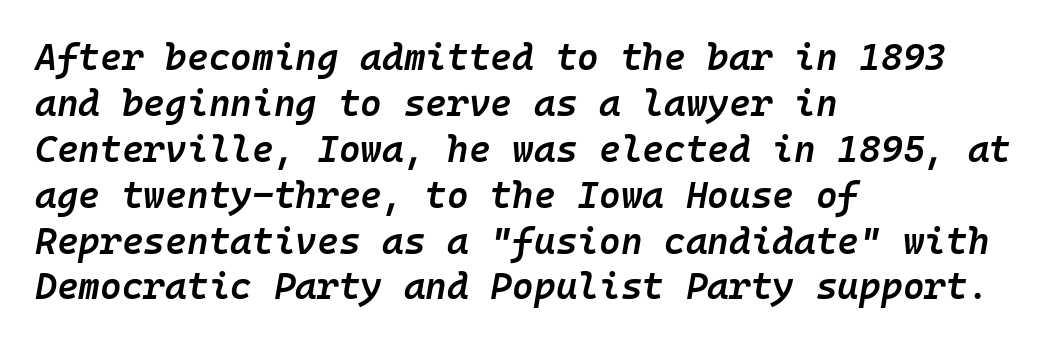
{"italic": "yes", "lean": "right", "slant_degrees": 10, "bold": "semi", "weight": "semibold", "width": "normal", "stroke_contrast": "low", "x_height": "medium", "monospaced": "yes", "underline": "no", "align": "left", "line_spacing_ratio": 1.24, "letter_spacing": "normal", "letter_spacing_em": 0.0, "glyph_px": 37}
